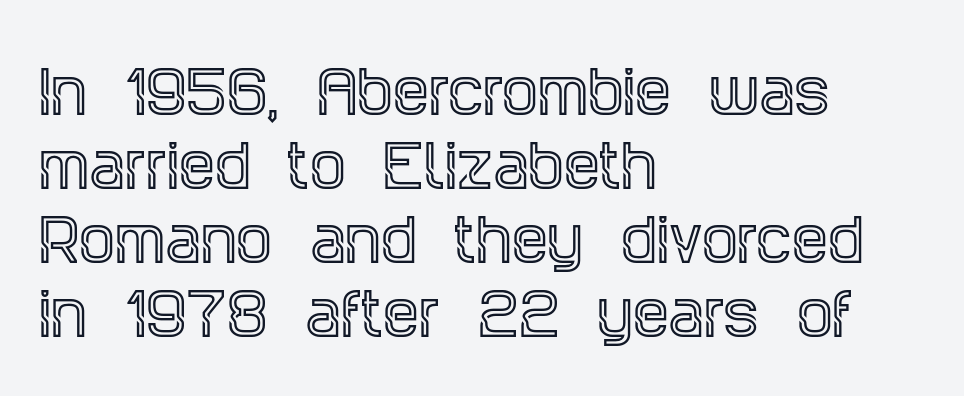
Q: Is the text italic (slanted)? A: No, it is upright.
Q: Is the typeface a serif or a sans-serif typeface? A: Serif.
Q: Is the text underlined? A: No.
Q: How is the paragraph aligned? A: Left-aligned.
Q: Is the spacing between letters normal or unusually wide? A: Normal.
Q: Is the spacing between lines tight, normal or loose? A: Normal.
Q: Width (condensed, normal, or wide)? A: Condensed.
Q: x-height? A: Large.
Q: Monospaced? A: No.
